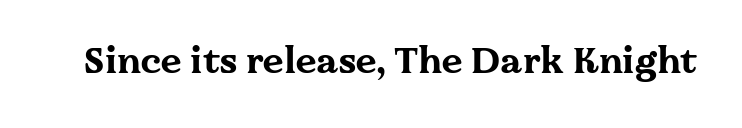
The strip under each line holds only bare page. Posture: vertical. I'd call this a serif setting — the letters wear small feet. On the weight axis this lands at bold, roughly 700. These lines are rendered in a variable-pitch font. Tracking here is standard; glyphs follow each other at the usual distance.
